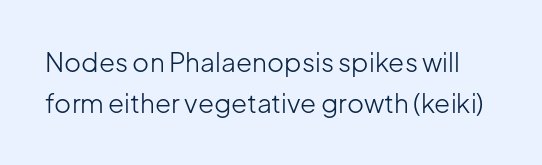
The image shows 26 px text type, upright; set normal line spacing (1.58x), normal letter spacing, not underlined.
